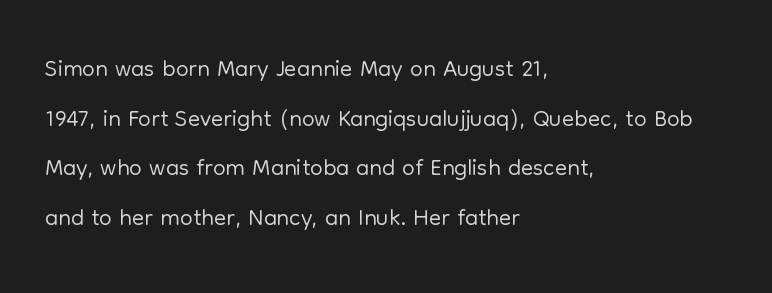
Bold? No — there's no thickening of the strokes. Italic: no, the glyphs are upright roman. A normal amount of white space separates one row of letters from the next. A classic flush-left, rag-right setting is used for this passage. The baseline area is clear.
